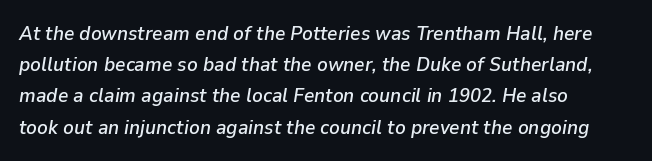
Check under the words: just untouched page. Italic: yes, the glyphs are oblique. A typesetter would call this zero additional tracking. Line spacing here is normal. The paragraph shown leans on its left margin.
